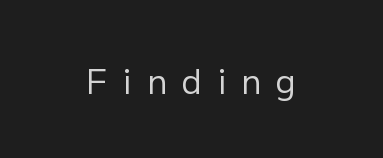
Character widths vary here, with narrow letters taking less room than wide ones. This is sans-serif lettering, the kind often seen on screens and signage. Each word looks stretched out because of the extra space between its letters. Lines of text with bare space underneath. Unbolded letterforms with no extra heft. Tall strokes in this sample are plumb rather than angled.
